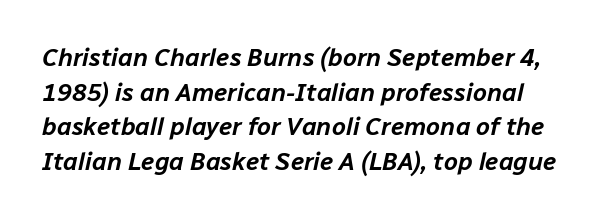
Q: Is the text italic (slanted)? A: Yes, it leans right by about 12 degrees.
Q: Is the text underlined? A: No.
Q: Is the spacing between letters normal or unusually wide? A: Normal.
Q: Is the spacing between lines tight, normal or loose? A: Normal.
